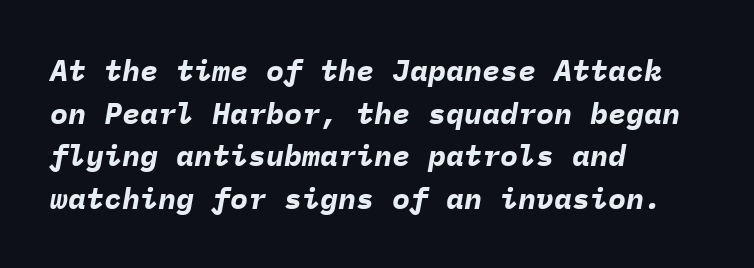
The image shows 30 px bold type, italic (leaning right), monospaced; set left-aligned, normal line spacing (1.42x), normal letter spacing, not underlined; low stroke contrast and a medium x-height.
